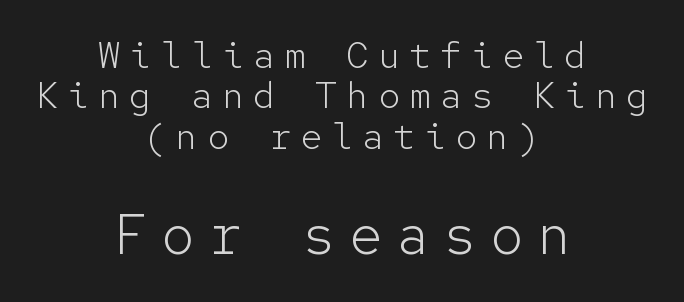
Q: Is the text bold? A: No.
Q: Is the text italic (slanted)? A: No, it is upright.
Q: Is the typeface a serif or a sans-serif typeface? A: Sans-serif.
Q: Is the text underlined? A: No.
Q: How is the paragraph aligned? A: Centered.
Q: Is the spacing between letters normal or unusually wide? A: Unusually wide.
Q: Is the spacing between lines tight, normal or loose? A: Tight.
Q: Which block of text is set in a larger size, the first (top) or the second (bottom)? A: The second (bottom) one.
Q: Width (condensed, normal, or wide)? A: Normal.
Q: Stroke contrast? A: Low.
Q: x-height? A: Medium.
Q: Monospaced? A: Yes.
